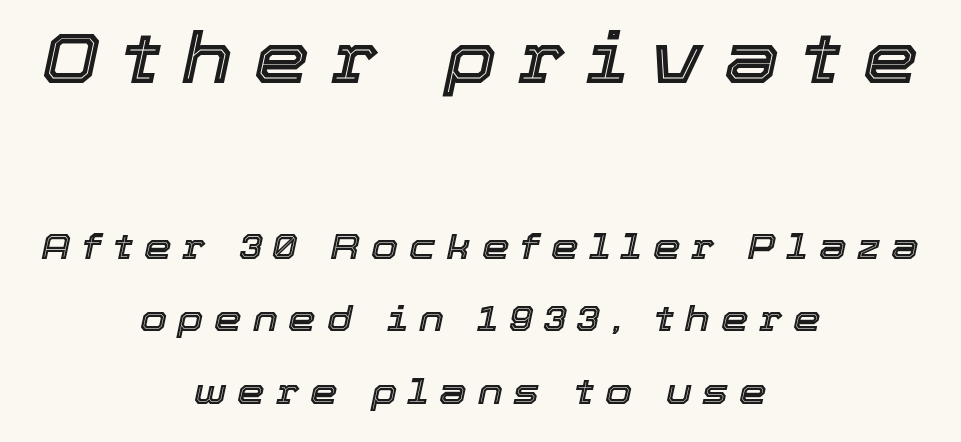
This sample trades compactness for vertical openness between lines. The letters are slanted; this is an italic face. Top chunk: large. Bottom chunk: small. You could only call the tracking loose — the letters float apart.
